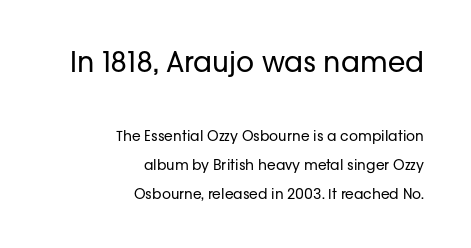
The image shows 28 px regular-weight sans-serif type, upright; set right-aligned, loose line spacing (2.08x), normal letter spacing, not underlined; the first (top) block is 2.0x larger; low stroke contrast and a medium x-height.
